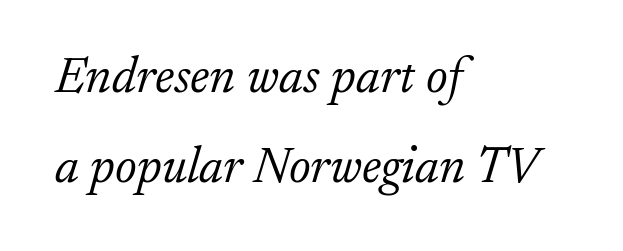
The image shows 50 px light serif type, italic (leaning right); set left-aligned, line spacing 1.8x, normal letter spacing, not underlined; low stroke contrast and a small x-height.
